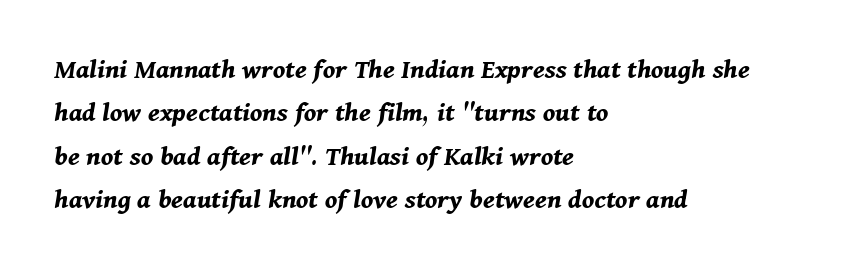
{"italic": "yes", "lean": "right", "slant_degrees": 11, "bold": "yes", "weight": "bold", "width": "normal", "stroke_contrast": "medium", "x_height": "medium", "monospaced": "no", "underline": "no", "align": "left", "line_spacing": "normal", "line_spacing_ratio": 1.5, "letter_spacing": "normal", "letter_spacing_em": 0.0, "glyph_px": 29}
